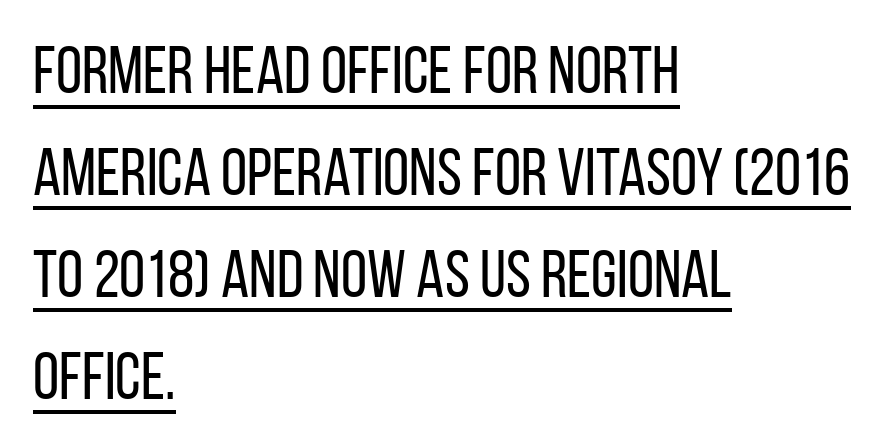
Q: Is the text bold? A: No.
Q: Is the text italic (slanted)? A: No, it is upright.
Q: Is the typeface a serif or a sans-serif typeface? A: Sans-serif.
Q: Is the text underlined? A: Yes.
Q: How is the paragraph aligned? A: Left-aligned.
Q: Is the spacing between letters normal or unusually wide? A: Normal.
Q: Is the spacing between lines tight, normal or loose? A: Normal.
Q: Width (condensed, normal, or wide)? A: Condensed.
Q: Stroke contrast? A: Low.
Q: x-height? A: Large.
Q: Monospaced? A: No.
